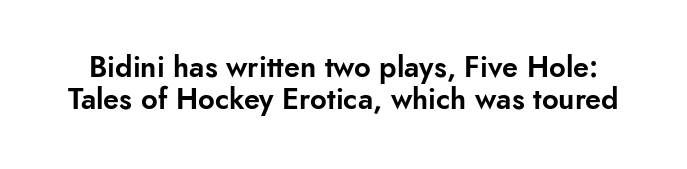
The image shows 29 px sans-serif type, upright; set tight line spacing (1.11x), normal letter spacing, not underlined; low stroke contrast and a small x-height.
